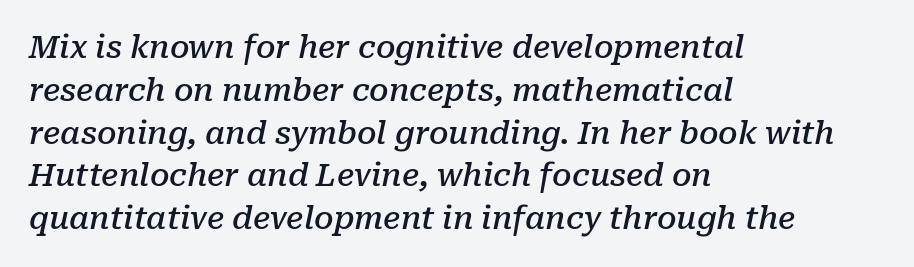
{"serif": "yes", "italic": "yes", "lean": "right", "slant_degrees": 10, "bold": "semi", "weight": "semibold", "width": "normal", "stroke_contrast": "low", "x_height": "medium", "monospaced": "no", "underline": "no", "align": "left", "line_spacing": "normal", "line_spacing_ratio": 1.38, "letter_spacing": "normal", "letter_spacing_em": 0.0, "glyph_px": 31}
